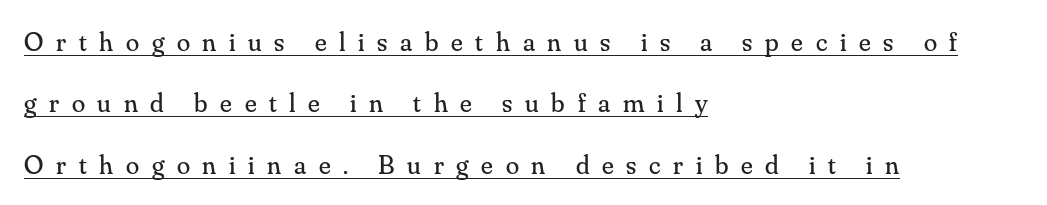
{"italic": "no", "bold": "no", "underline": "yes", "align": "left", "line_spacing": "loose", "line_spacing_ratio": 2.27, "letter_spacing": "wide", "letter_spacing_em": 0.47, "glyph_px": 27}
